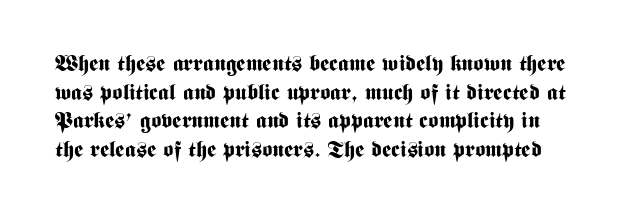
{"italic": "no", "bold": "yes", "underline": "no", "line_spacing": "normal", "line_spacing_ratio": 1.3, "letter_spacing": "normal", "letter_spacing_em": 0.0, "glyph_px": 22}
